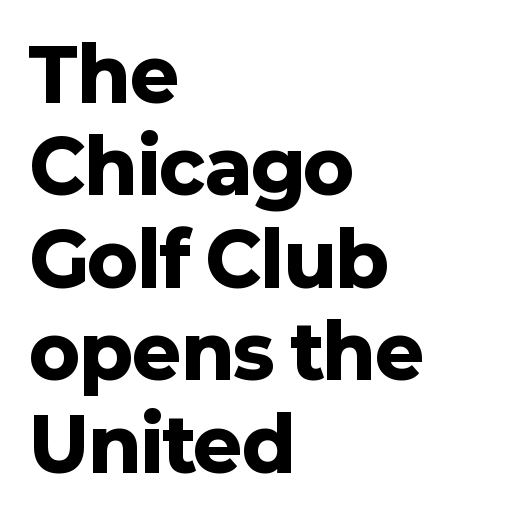
The vertical gap from one line to the next is medium. Characters remain perfectly vertical along every line. Words appear dense and cohesive because spacing is normal. The characters look thick and weighty, a clear bold.
